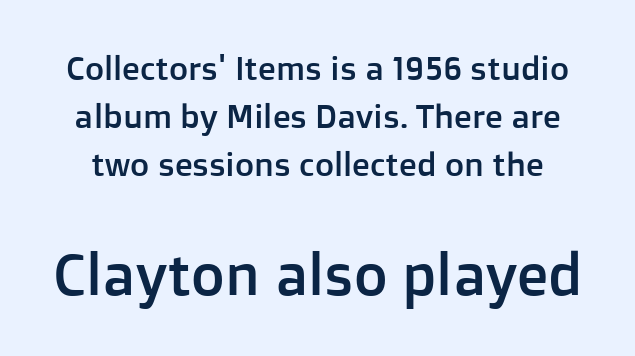
Q: Is the text italic (slanted)? A: No, it is upright.
Q: Is the typeface a serif or a sans-serif typeface? A: Sans-serif.
Q: Is the text underlined? A: No.
Q: Is the spacing between letters normal or unusually wide? A: Normal.
Q: Is the spacing between lines tight, normal or loose? A: Normal.
Q: Which block of text is set in a larger size, the first (top) or the second (bottom)? A: The second (bottom) one.
Q: Width (condensed, normal, or wide)? A: Normal.
Q: Stroke contrast? A: Low.
Q: x-height? A: Medium.
Q: Monospaced? A: No.
